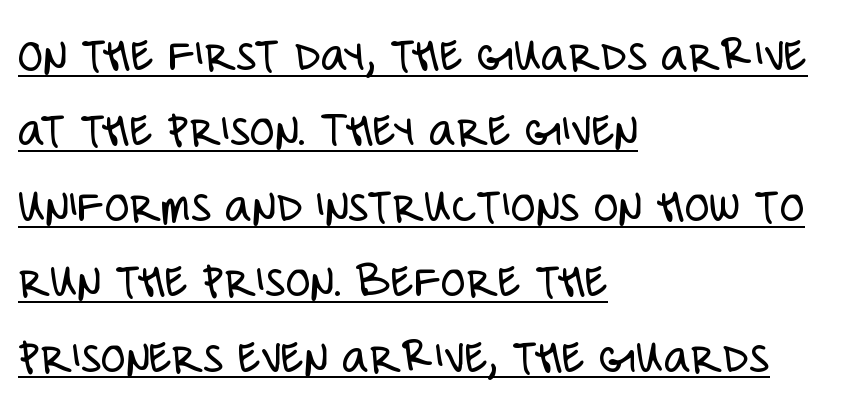
The image shows 51 px light, condensed sans-serif type, upright; set left-aligned, normal line spacing (1.48x), normal letter spacing, underlined; low stroke contrast and a large x-height.
